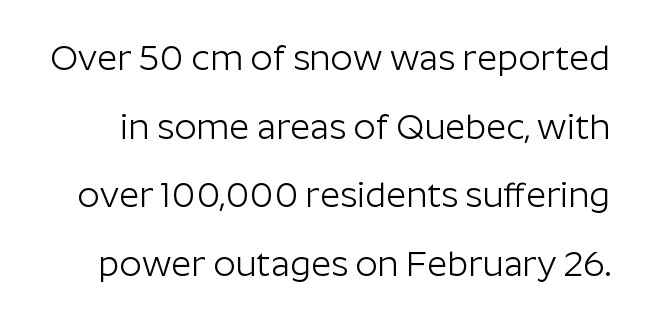
Nothing sits at the stroke ends, so this counts as sans-serif. The letterforms sit shoulder to shoulder at normal distance. Clear beneath every line of the passage. No heavy texture on the line: the type isn't bold. Varying glyph widths throughout — classic text-font behaviour.
